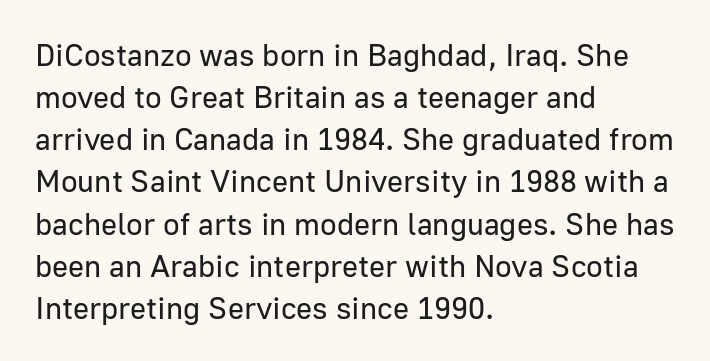
The image shows 31 px regular-weight sans-serif type, upright; set left-aligned, normal line spacing (1.36x), normal letter spacing, not underlined; low stroke contrast and a medium x-height.
